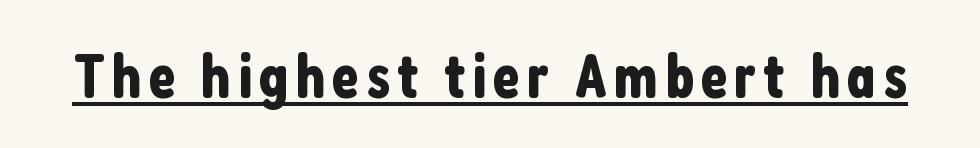
The image shows 62 px condensed sans-serif type, upright; set underlined; low stroke contrast and a medium x-height.
